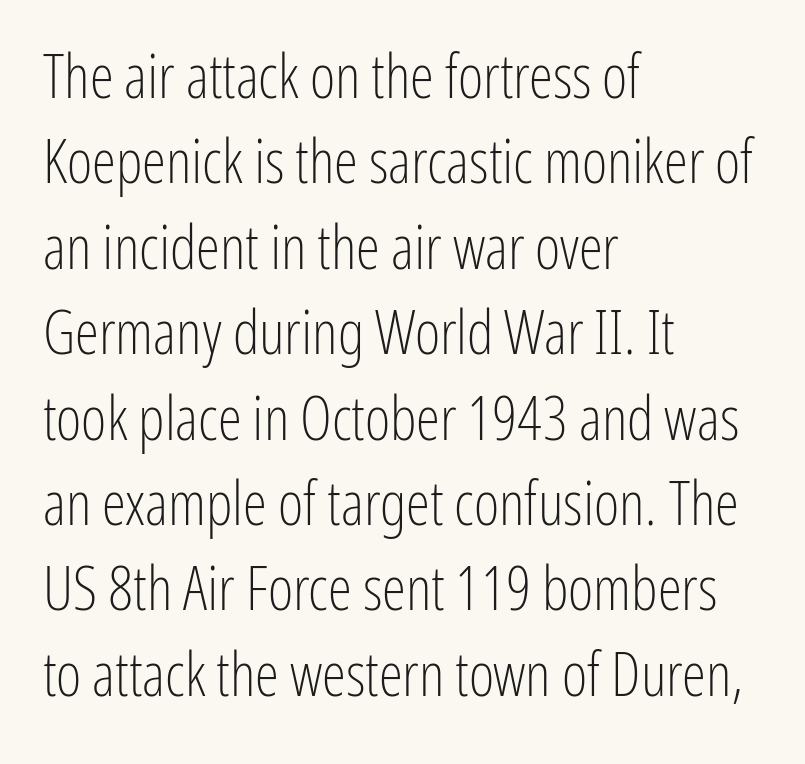
The text was rendered using a sans face with plain stroke endings. Check under the words: just untouched page. Visually the block forms a straight wall on the left and a jagged coastline on the right. The letters advance in unequal steps, a hallmark of proportional type. The type is set solid horizontally, with unmodified tracking.
